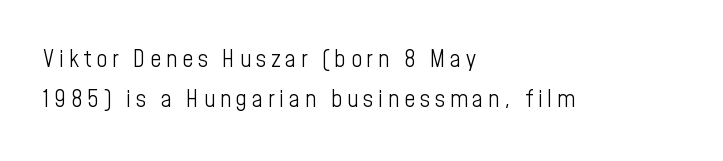
Q: Is the text bold? A: No.
Q: Is the text italic (slanted)? A: No, it is upright.
Q: Is the text underlined? A: No.
Q: How is the paragraph aligned? A: Left-aligned.
Q: Is the spacing between letters normal or unusually wide? A: Unusually wide.
Q: Is the spacing between lines tight, normal or loose? A: Normal.
